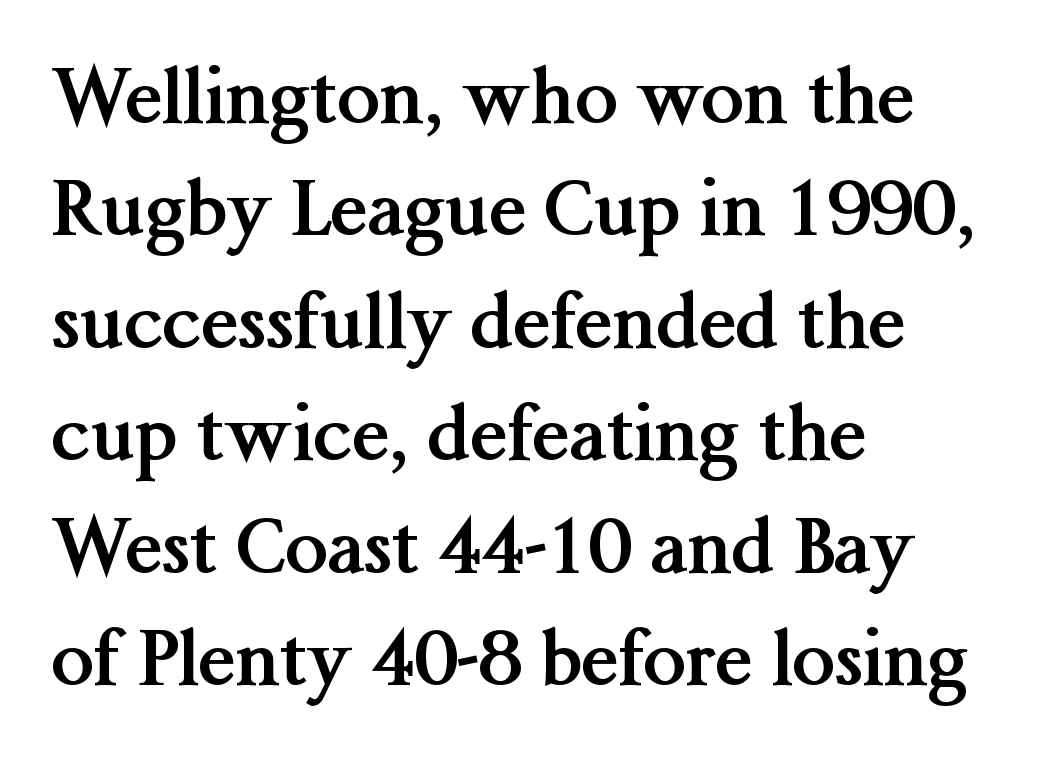
Note: serifs present on the glyphs. On the weight axis this lands at bold, roughly 700. The rendering uses natural spacing where letterforms have individual widths. Between one letter and the next there's only the usual sliver of space.
